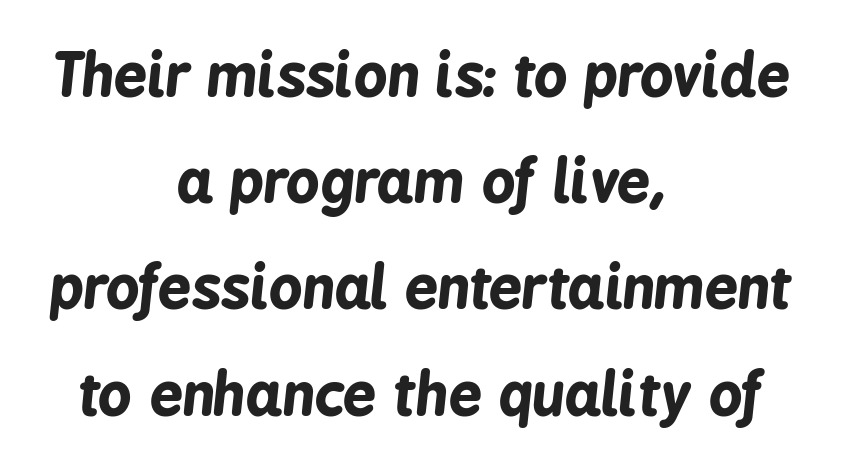
Q: Is the text bold? A: Yes.
Q: Is the text italic (slanted)? A: Yes, it leans right by about 6 degrees.
Q: Is the text underlined? A: No.
Q: How is the paragraph aligned? A: Centered.
Q: Is the spacing between letters normal or unusually wide? A: Normal.
Q: Width (condensed, normal, or wide)? A: Condensed.
Q: Stroke contrast? A: Low.
Q: x-height? A: Medium.
Q: Monospaced? A: No.
